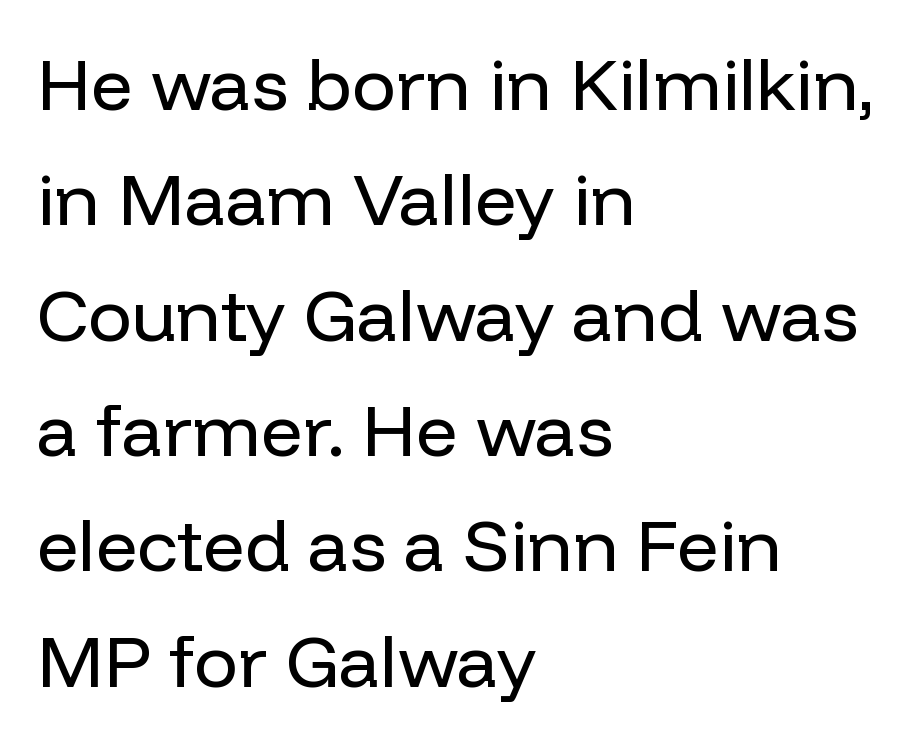
The image shows 73 px regular-weight sans-serif type, upright; set left-aligned, normal line spacing (1.58x), normal letter spacing, not underlined; low stroke contrast and a medium x-height.
